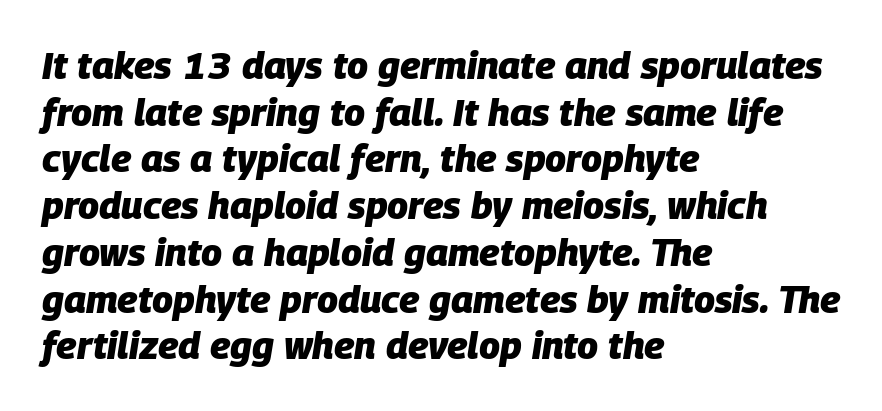
{"italic": "yes", "lean": "right", "slant_degrees": 9, "bold": "yes", "weight": "heavy", "width": "normal", "stroke_contrast": "low", "x_height": "large", "monospaced": "no", "underline": "no", "align": "left", "line_spacing_ratio": 1.23, "letter_spacing": "normal", "letter_spacing_em": 0.0, "glyph_px": 38}
